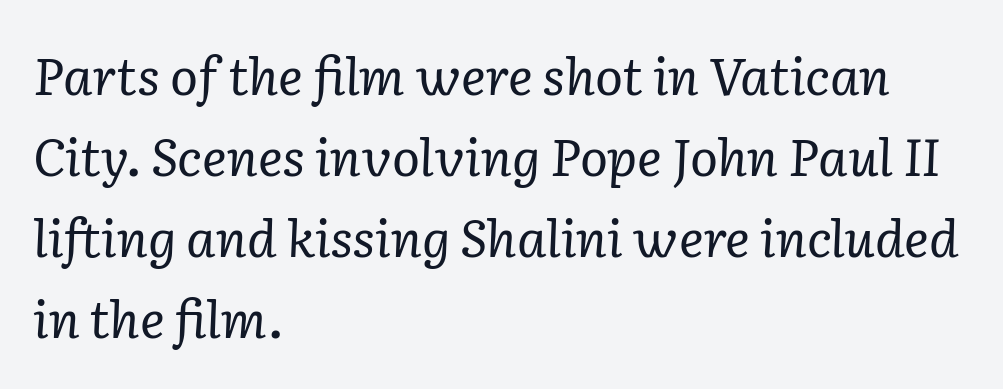
{"serif": "yes", "italic": "yes", "lean": "right", "slant_degrees": 2, "bold": "no", "weight": "regular", "width": "normal", "stroke_contrast": "low", "x_height": "medium", "monospaced": "no", "underline": "no", "align": "left", "line_spacing": "normal", "line_spacing_ratio": 1.56, "letter_spacing": "normal", "letter_spacing_em": 0.0, "glyph_px": 52}
